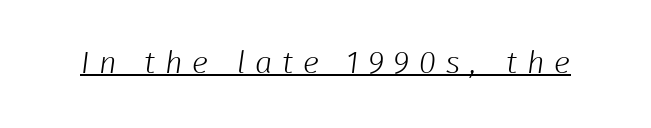
{"serif": "no", "bold": "no", "weight": "light", "width": "normal", "stroke_contrast": "low", "x_height": "medium", "monospaced": "no", "underline": "yes", "letter_spacing": "wide", "letter_spacing_em": 0.31, "glyph_px": 31}
